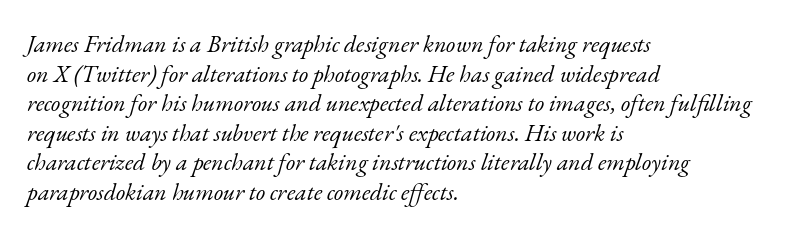
The glyphs look as if they've been sheared to an angle. Any mark beneath the type? The region is blank. Glyph-to-glyph distance matches everyday printed text. The characters are drawn with everyday or finer stroke widths. The passage is arranged the way most books set body copy — flush left.
